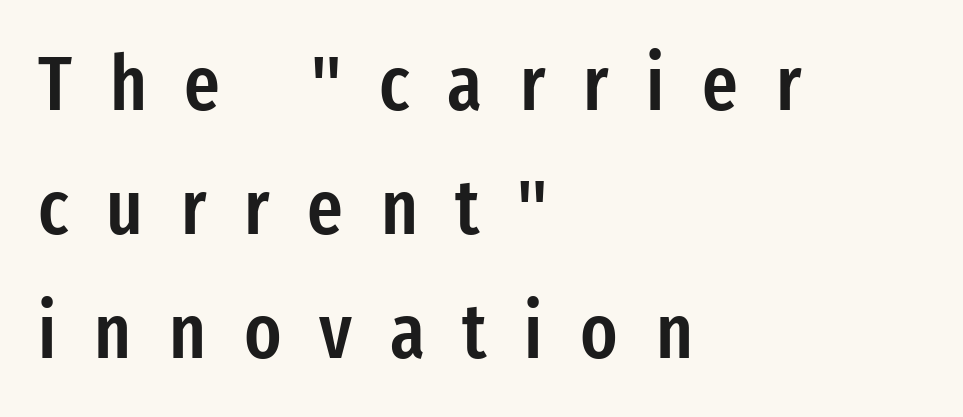
No italicization has been applied; the sample stays upright. In CSS terms this would be text-align: left. You could only call the tracking loose — the letters float apart. A bit beefed up — I'd call it semibold rather than bold. The gap between lines stays unmarked. Look at the bottom of the vertical strokes: they stop flat, with no serifs.
